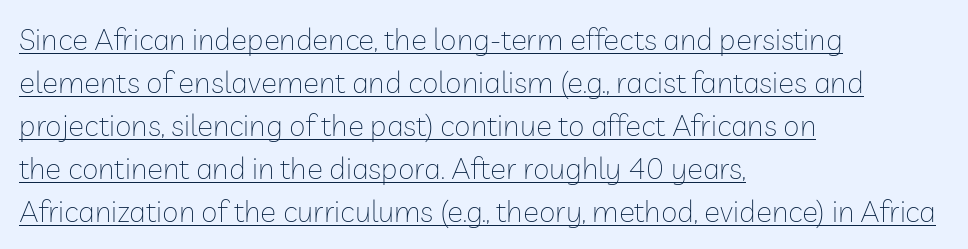
The leading is moderate, giving the passage an even texture. The rendering uses the underline text-decoration. What kind of face is this? One without serifs — a sans. Does the lettering tilt? It doesn't — this is upright.
